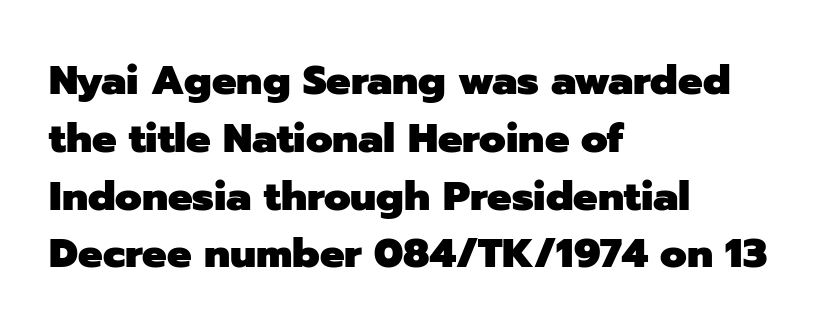
The image shows 41 px heavy sans-serif type, upright; set left-aligned, normal line spacing (1.41x), normal letter spacing, not underlined; low stroke contrast and a medium x-height.
